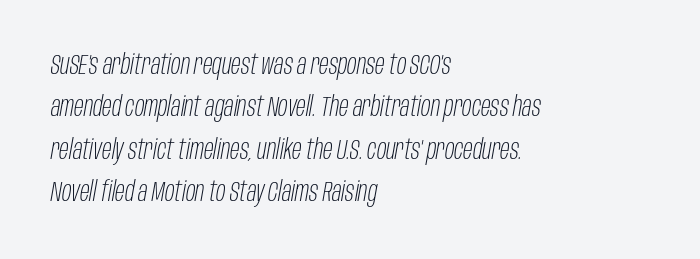
{"italic": "yes", "lean": "right", "slant_degrees": 10, "bold": "no", "weight": "light", "width": "condensed", "stroke_contrast": "low", "x_height": "large", "monospaced": "no", "underline": "no", "align": "left", "line_spacing": "normal", "line_spacing_ratio": 1.51, "letter_spacing": "normal", "letter_spacing_em": 0.0, "glyph_px": 28}
